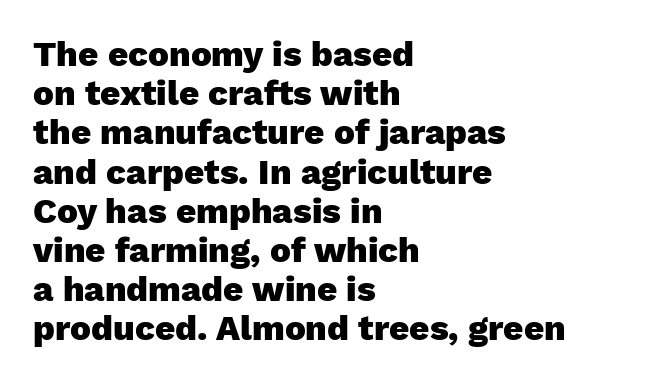
The ragged edge is on the right, which tells us the setting is flush left. These lines are composed in type without serifs. This rendering features lettering with no underline. Nobody touched the tracking dial on this one.
